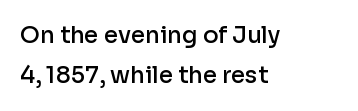
A roman cut, with each character standing at attention. The gap between lines stays unmarked. Students, this is semibold: more ink than regular, less than bold. The text block is weighted toward the left margin, trailing off unevenly rightward.
